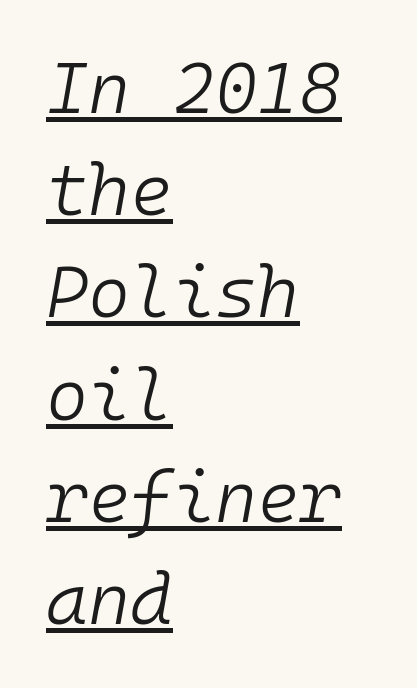
The image shows 72 px light type, italic (leaning right), monospaced; set left-aligned, normal line spacing (1.42x), normal letter spacing, underlined; low stroke contrast and a medium x-height.
